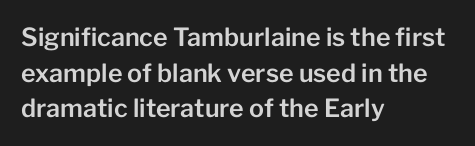
The image shows 25 px text type, upright; set left-aligned, normal line spacing (1.43x), normal letter spacing, not underlined.
